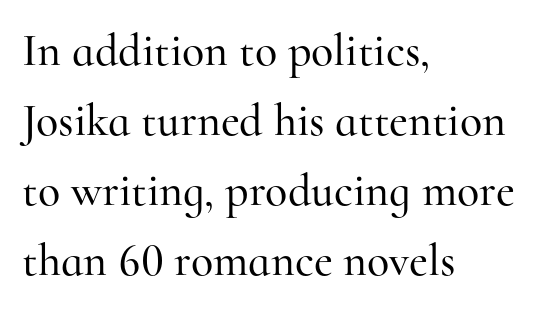
Q: Is the text italic (slanted)? A: No, it is upright.
Q: Is the typeface a serif or a sans-serif typeface? A: Serif.
Q: Is the text underlined? A: No.
Q: How is the paragraph aligned? A: Left-aligned.
Q: Is the spacing between letters normal or unusually wide? A: Normal.
Q: Is the spacing between lines tight, normal or loose? A: Normal.
Q: Width (condensed, normal, or wide)? A: Normal.
Q: Stroke contrast? A: High.
Q: x-height? A: Small.
Q: Monospaced? A: No.
